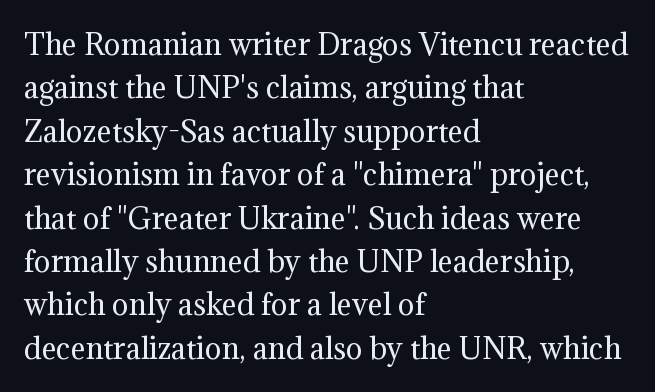
The image shows 28 px regular-weight serif type, upright; set left-aligned, normal line spacing (1.55x), normal letter spacing, not underlined; medium stroke contrast and a medium x-height.
